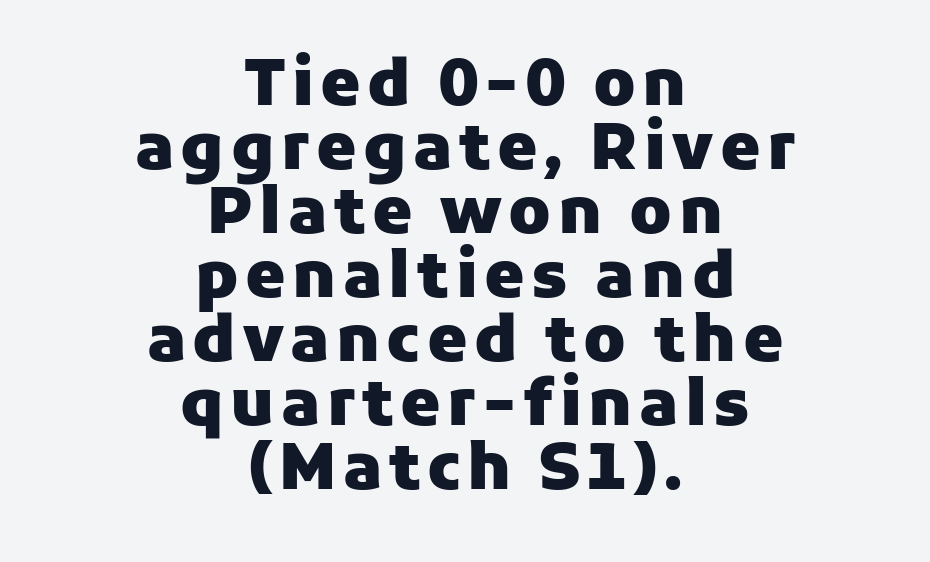
{"serif": "no", "italic": "no", "bold": "yes", "weight": "heavy", "width": "normal", "stroke_contrast": "low", "x_height": "medium", "monospaced": "no", "underline": "no", "align": "center", "line_spacing": "tight", "line_spacing_ratio": 1.0, "glyph_px": 64}
